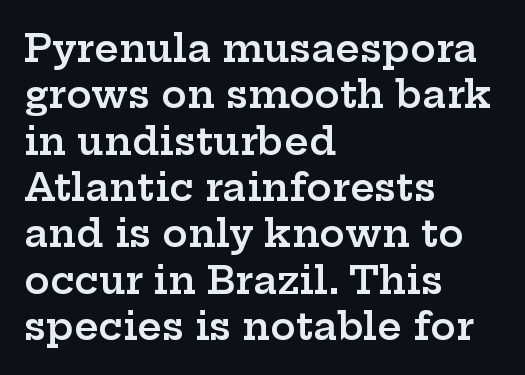
The image shows 38 px semibold, wide serif type, upright; set left-aligned, line spacing 1.22x, normal letter spacing, not underlined; low stroke contrast and a medium x-height.
